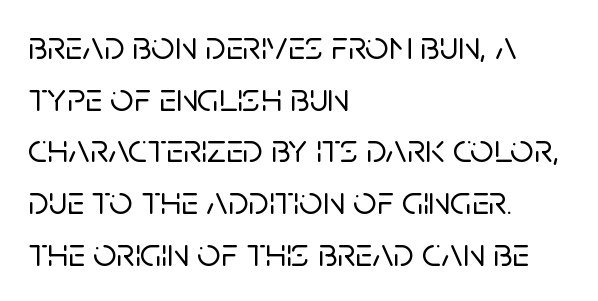
Type without underlining. In terms of letterform style, serifs are entirely absent. This rendering leaves character spacing at its baseline value. In terms of leading, this rendering sits right in the middle. The typography opts for an upright posture over an oblique one.
